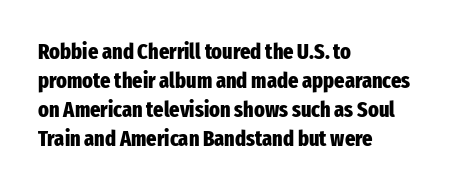
{"italic": "no", "bold": "yes", "underline": "no", "align": "left", "line_spacing": "normal", "line_spacing_ratio": 1.32, "letter_spacing": "normal", "letter_spacing_em": 0.0, "glyph_px": 22}
